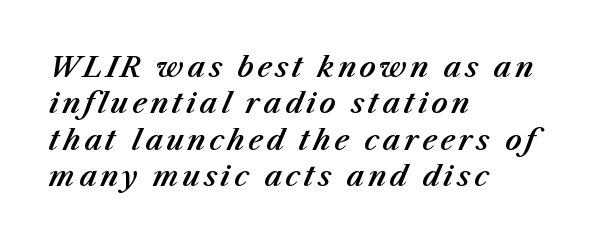
{"italic": "yes", "lean": "right", "slant_degrees": 23, "width": "normal", "stroke_contrast": "medium", "x_height": "medium", "monospaced": "no", "underline": "no", "align": "left", "line_spacing": "normal", "line_spacing_ratio": 1.3, "glyph_px": 28}
